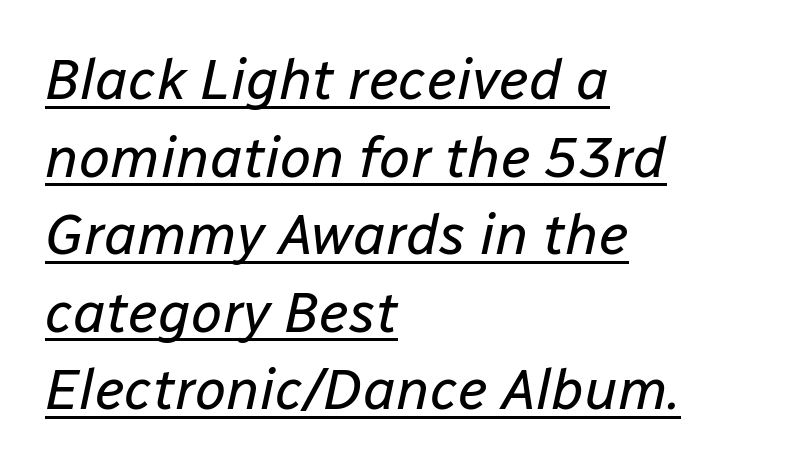
Slant detected: the letters are inclined. All the whitespace from short lines collects on the right. What's the leading like? Ordinary, nothing unusual. Observe the ordinary spacing: letters are neighbours, not strangers. Heft: none added — not bold.
